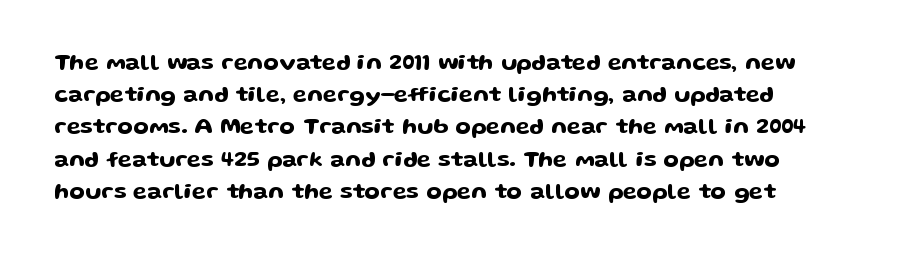
The image shows 23 px text type, upright; set normal line spacing (1.4x), normal letter spacing, not underlined.
